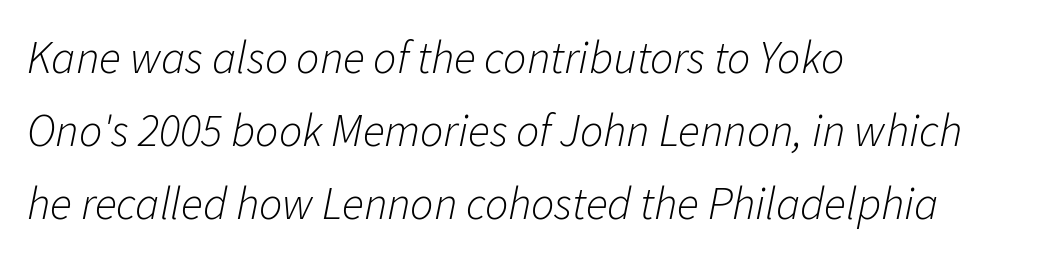
You could call the tracking neutral — neither tight nor loose. This is oblique type, the kind used for emphasis or titles. Compared with a centered layout, this one pins lines to the left instead. Nothing heavy about these letters — not bold at all. The rows are spaced the way most documents space them.
